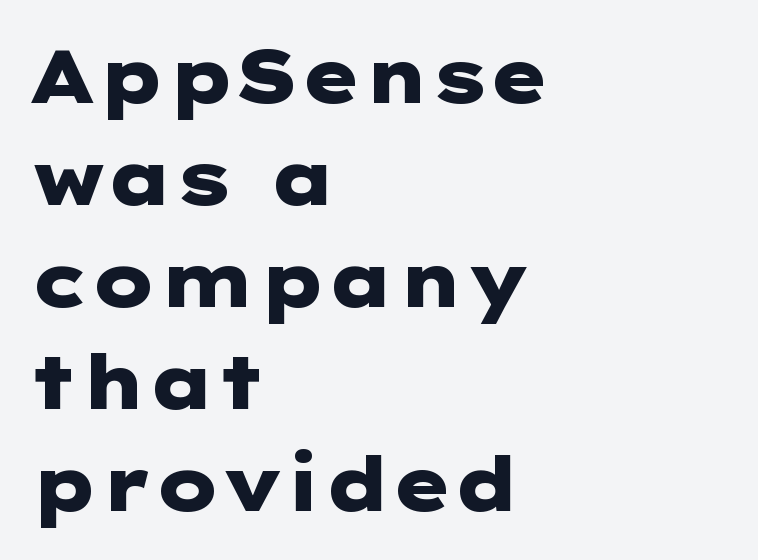
Notice how descenders clear the ascenders below comfortably — that's standard leading. The zone under the glyphs is completely vacant. The font's upright variant was chosen for this text. The rag falls on the right side of this text block.
